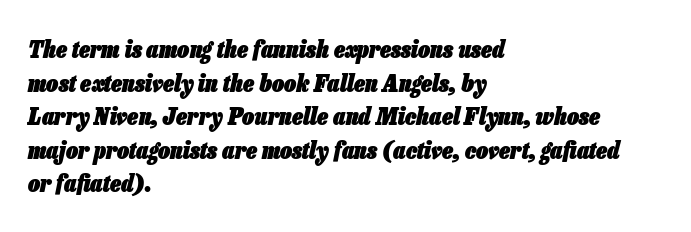
Evenly set lines give the paragraph a standard silhouette. Glance below the letters and you will spot only blank space. Which margin do the lines hug? The left one — the right edge is uneven. Heavy, bold letterforms. Caption: standard tracking, unaltered. This is oblique type, the kind used for emphasis or titles.
